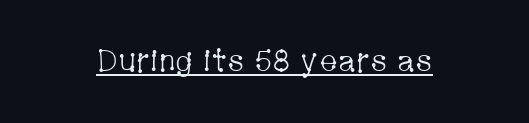
To sum up the face: it has serifs. Every word sits above its own underline. Compared with a typical body face, this is equally light or lighter still. Vertical strokes here are truly vertical. Think of a printed novel: that variable character pitch is what you see here. The type is set solid horizontally, with unmodified tracking.
